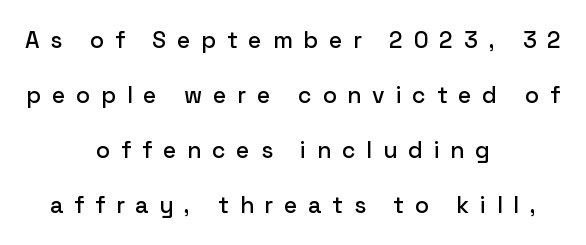
{"italic": "no", "underline": "no", "align": "center", "line_spacing": "loose", "line_spacing_ratio": 2.39, "letter_spacing": "wide", "letter_spacing_em": 0.47, "glyph_px": 23}
